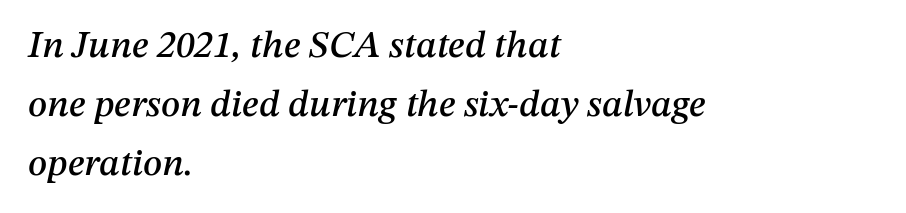
The image shows 38 px text type, italic (leaning right); set left-aligned, normal line spacing (1.55x), normal letter spacing, not underlined; medium stroke contrast and a medium x-height.
